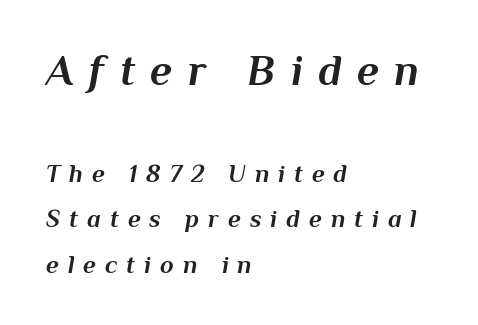
{"italic": "yes", "lean": "right", "slant_degrees": 10, "bold": "yes", "weight": "bold", "width": "normal", "stroke_contrast": "medium", "x_height": "medium", "monospaced": "no", "underline": "no", "align": "left", "line_spacing_ratio": 1.82, "letter_spacing": "wide", "letter_spacing_em": 0.36, "larger_block": "first", "size_ratio": 1.72, "glyph_px": 43}
